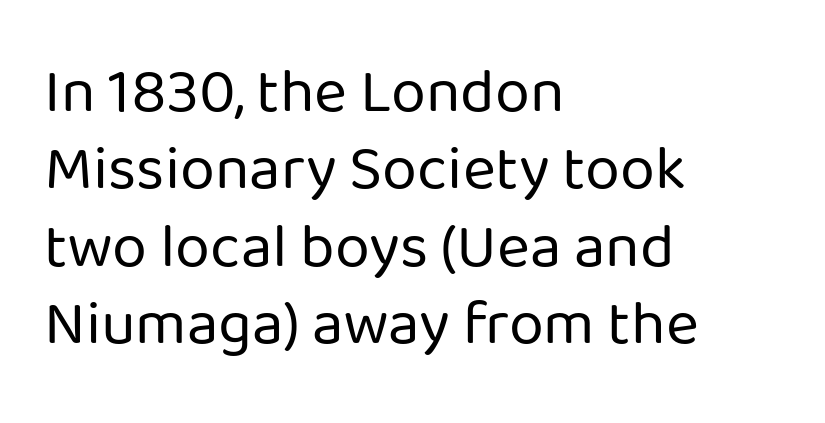
The image shows 63 px regular-weight sans-serif type, upright; set left-aligned, line spacing 1.23x, normal letter spacing, not underlined; low stroke contrast and a medium x-height.
